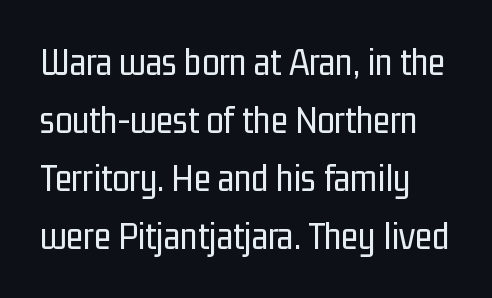
Q: Is the text bold? A: No.
Q: Is the text italic (slanted)? A: No, it is upright.
Q: Is the typeface a serif or a sans-serif typeface? A: Sans-serif.
Q: Is the text underlined? A: No.
Q: How is the paragraph aligned? A: Left-aligned.
Q: Is the spacing between letters normal or unusually wide? A: Normal.
Q: Is the spacing between lines tight, normal or loose? A: Normal.
Q: Width (condensed, normal, or wide)? A: Condensed.
Q: Stroke contrast? A: Low.
Q: x-height? A: Medium.
Q: Monospaced? A: No.
